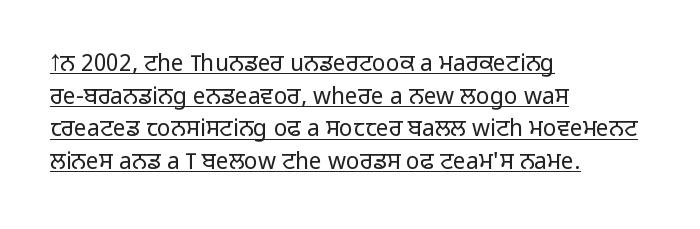
Q: Is the text bold? A: No.
Q: Is the text italic (slanted)? A: No, it is upright.
Q: Is the text underlined? A: Yes.
Q: How is the paragraph aligned? A: Left-aligned.
Q: Is the spacing between letters normal or unusually wide? A: Normal.
Q: Is the spacing between lines tight, normal or loose? A: Normal.
